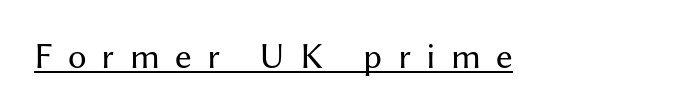
The image shows 37 px regular-weight sans-serif type, upright; set unusually wide letter spacing (+0.41 em), underlined; medium stroke contrast and a medium x-height.
